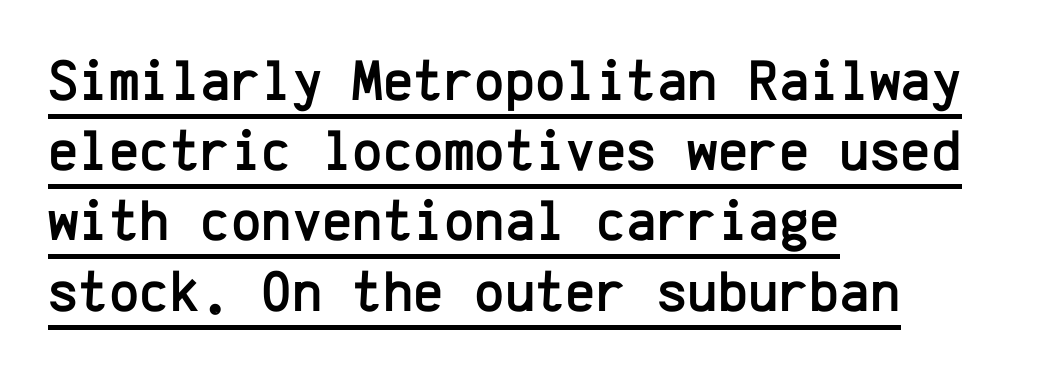
{"serif": "no", "italic": "no", "width": "normal", "stroke_contrast": "low", "x_height": "medium", "monospaced": "yes", "underline": "yes", "align": "left", "line_spacing_ratio": 1.21, "letter_spacing": "normal", "letter_spacing_em": 0.0, "glyph_px": 58}
